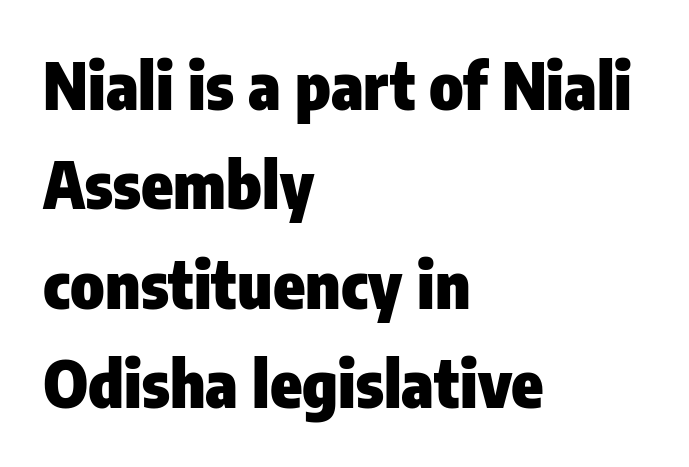
Q: Is the text bold? A: Yes.
Q: Is the text italic (slanted)? A: No, it is upright.
Q: Is the typeface a serif or a sans-serif typeface? A: Sans-serif.
Q: Is the text underlined? A: No.
Q: How is the paragraph aligned? A: Left-aligned.
Q: Is the spacing between letters normal or unusually wide? A: Normal.
Q: Is the spacing between lines tight, normal or loose? A: Normal.
Q: Width (condensed, normal, or wide)? A: Condensed.
Q: Stroke contrast? A: Low.
Q: x-height? A: Medium.
Q: Monospaced? A: No.
